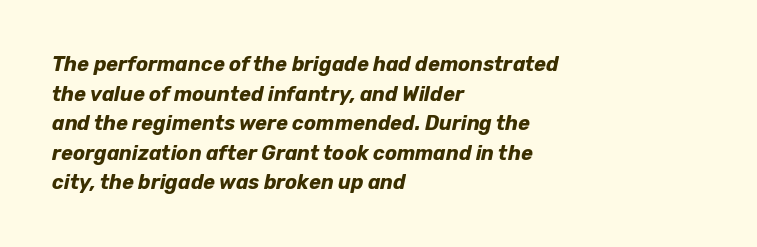
{"italic": "yes", "lean": "right", "slant_degrees": 12, "bold": "yes", "underline": "no", "align": "left", "line_spacing": "normal", "line_spacing_ratio": 1.48, "letter_spacing": "normal", "letter_spacing_em": 0.0, "glyph_px": 20}
